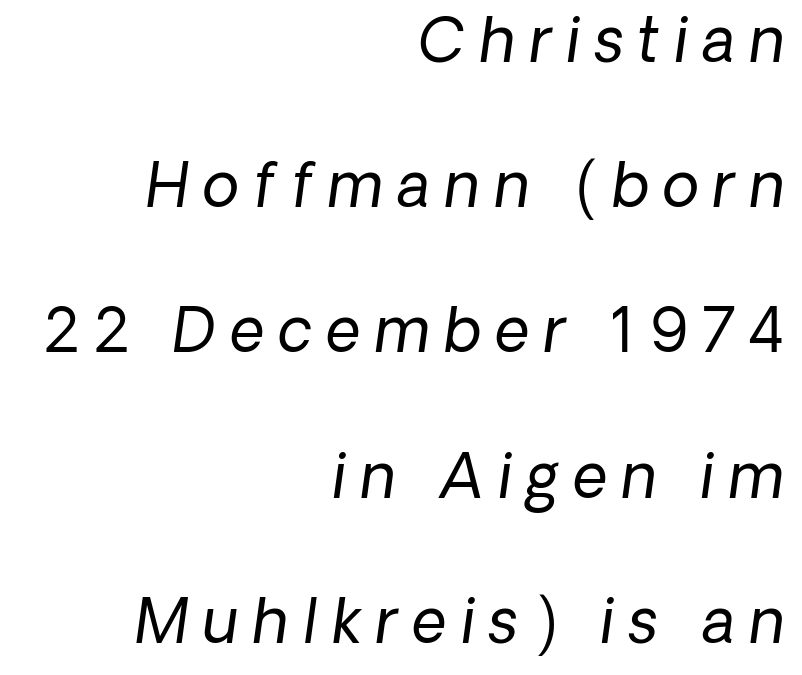
{"italic": "yes", "lean": "right", "slant_degrees": 8, "bold": "no", "weight": "regular", "width": "normal", "stroke_contrast": "low", "x_height": "medium", "monospaced": "no", "underline": "no", "align": "right", "line_spacing": "loose", "line_spacing_ratio": 2.42, "letter_spacing": "wide", "letter_spacing_em": 0.24, "glyph_px": 60}
